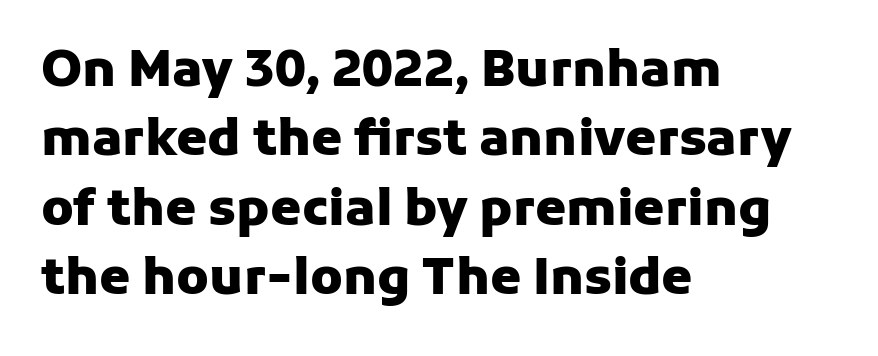
The image shows 50 px heavy sans-serif type, upright; set left-aligned, normal line spacing (1.39x), normal letter spacing, not underlined; low stroke contrast and a medium x-height.
